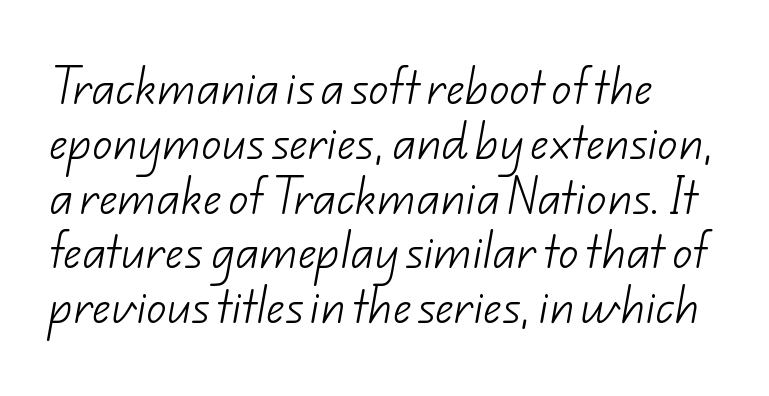
The image shows 40 px light sans-serif type; set left-aligned, normal line spacing (1.37x), normal letter spacing, not underlined; low stroke contrast and a small x-height.
